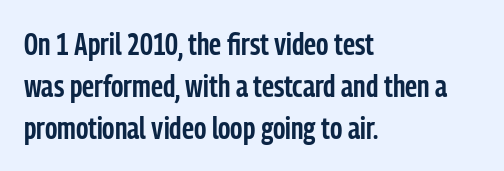
The image shows 31 px semibold, condensed sans-serif type, upright; set left-aligned, normal line spacing (1.36x), normal letter spacing, not underlined; low stroke contrast and a medium x-height.
